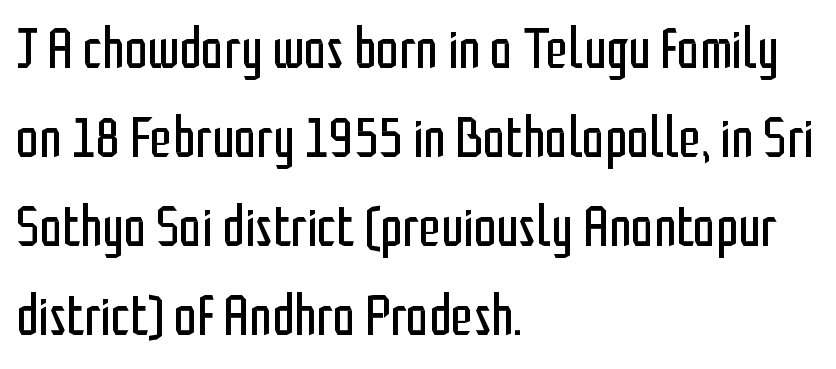
The image shows 57 px regular-weight, condensed sans-serif type, upright; set left-aligned, normal line spacing (1.56x), normal letter spacing, not underlined; low stroke contrast and a medium x-height.
